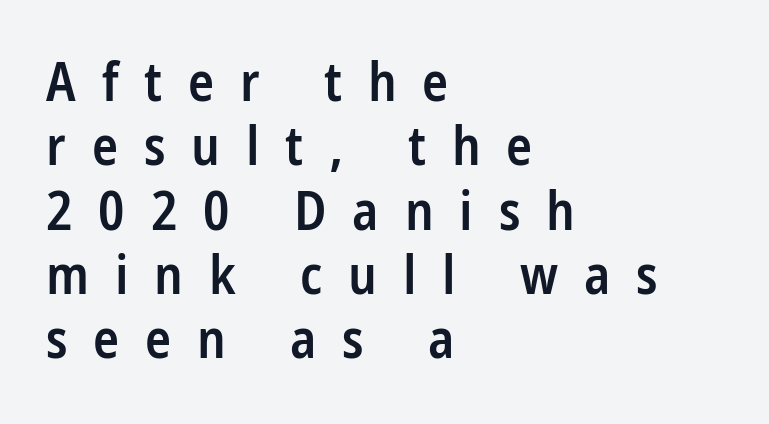
Q: Is the text bold? A: Semi-bold.
Q: Is the text italic (slanted)? A: No, it is upright.
Q: Is the typeface a serif or a sans-serif typeface? A: Sans-serif.
Q: Is the text underlined? A: No.
Q: How is the paragraph aligned? A: Left-aligned.
Q: Is the spacing between letters normal or unusually wide? A: Unusually wide.
Q: Width (condensed, normal, or wide)? A: Condensed.
Q: Stroke contrast? A: Low.
Q: x-height? A: Medium.
Q: Monospaced? A: No.
